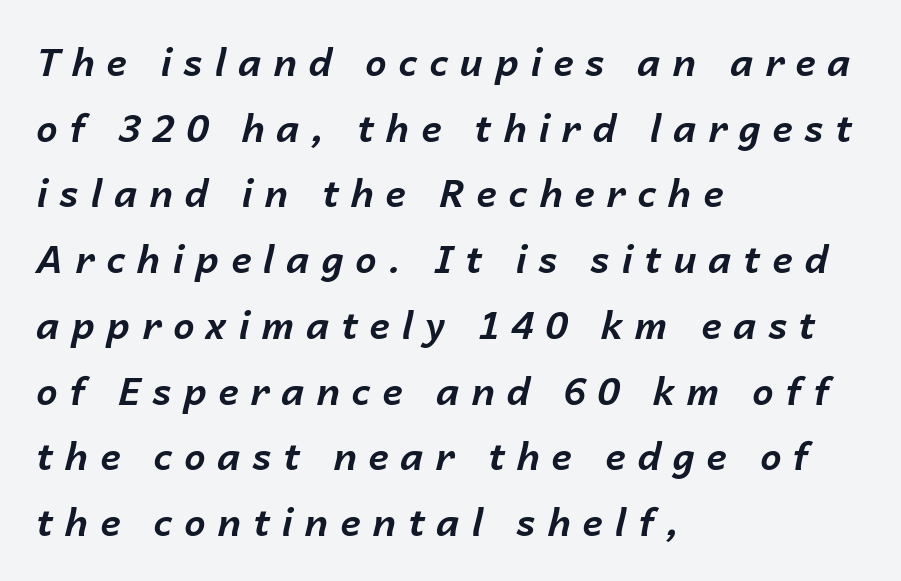
Q: Is the text bold? A: Yes.
Q: Is the text italic (slanted)? A: Yes, it leans right by about 14 degrees.
Q: Is the text underlined? A: No.
Q: How is the paragraph aligned? A: Left-aligned.
Q: Is the spacing between letters normal or unusually wide? A: Unusually wide.
Q: Width (condensed, normal, or wide)? A: Normal.
Q: Stroke contrast? A: Low.
Q: x-height? A: Medium.
Q: Monospaced? A: No.
